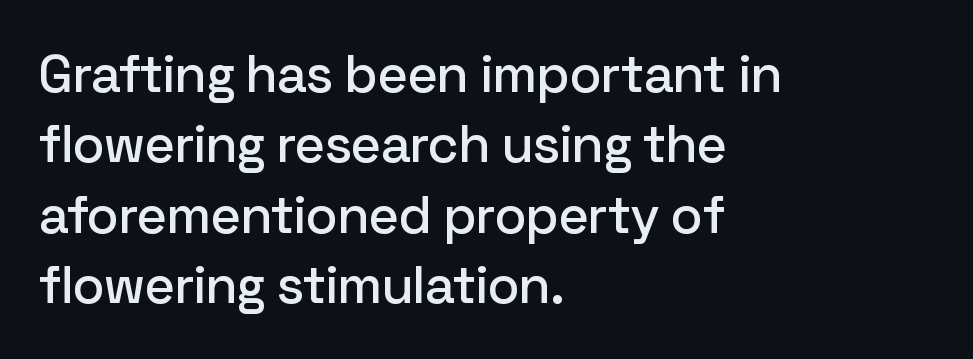
Q: Is the text italic (slanted)? A: No, it is upright.
Q: Is the typeface a serif or a sans-serif typeface? A: Sans-serif.
Q: Is the text underlined? A: No.
Q: How is the paragraph aligned? A: Left-aligned.
Q: Is the spacing between letters normal or unusually wide? A: Normal.
Q: Is the spacing between lines tight, normal or loose? A: Normal.
Q: Width (condensed, normal, or wide)? A: Normal.
Q: Stroke contrast? A: Low.
Q: x-height? A: Medium.
Q: Monospaced? A: No.
